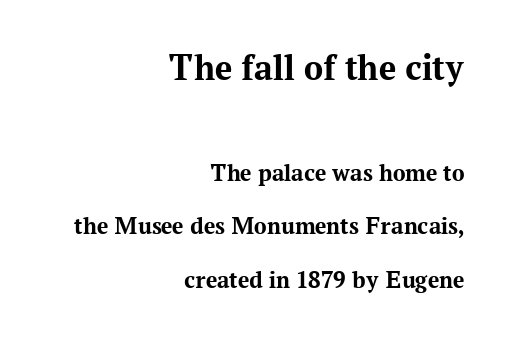
The rendering keeps characters at their native spacing. The characters look thick and weighty, a clear bold. Notice how the stems are strictly vertical — no italics here. Compared with typical paragraphs, the rows here are farther apart.
